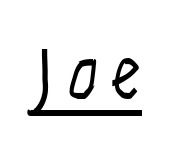
{"italic": "yes", "lean": "right", "slant_degrees": 9, "bold": "no", "weight": "light", "width": "condensed", "stroke_contrast": "low", "x_height": "large", "monospaced": "no", "underline": "yes", "glyph_px": 75}
